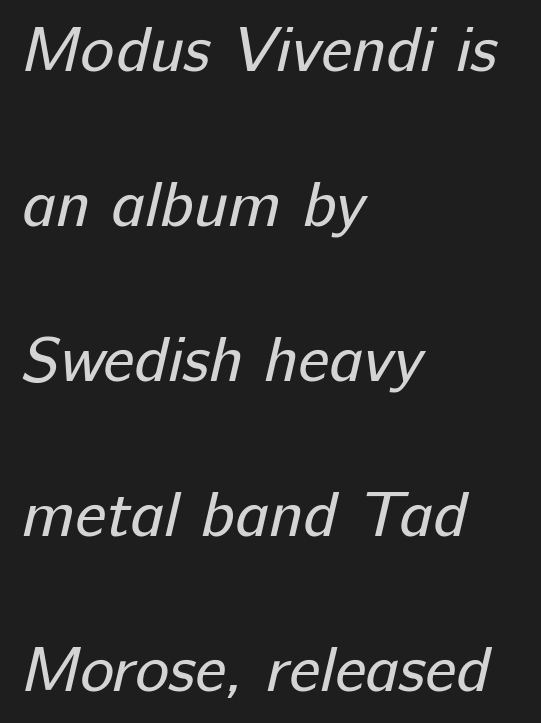
Q: Is the text bold? A: No.
Q: Is the typeface a serif or a sans-serif typeface? A: Sans-serif.
Q: Is the text underlined? A: No.
Q: How is the paragraph aligned? A: Left-aligned.
Q: Is the spacing between letters normal or unusually wide? A: Normal.
Q: Is the spacing between lines tight, normal or loose? A: Loose.
Q: Width (condensed, normal, or wide)? A: Normal.
Q: Stroke contrast? A: Low.
Q: x-height? A: Medium.
Q: Monospaced? A: No.
